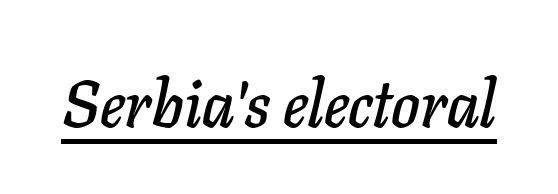
Q: Is the text italic (slanted)? A: Yes, it leans right by about 11 degrees.
Q: Is the text underlined? A: Yes.
Q: Is the spacing between letters normal or unusually wide? A: Normal.
Q: Width (condensed, normal, or wide)? A: Normal.
Q: Stroke contrast? A: Low.
Q: x-height? A: Medium.
Q: Monospaced? A: No.
